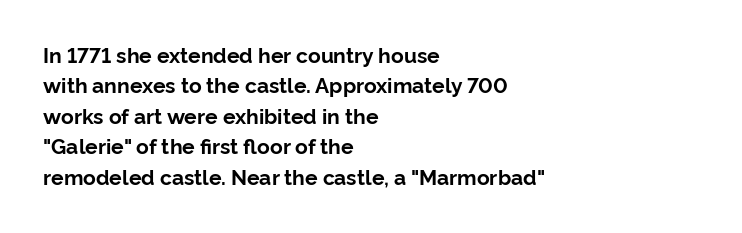
Q: Is the text bold? A: Yes.
Q: Is the text italic (slanted)? A: No, it is upright.
Q: Is the text underlined? A: No.
Q: How is the paragraph aligned? A: Left-aligned.
Q: Is the spacing between letters normal or unusually wide? A: Normal.
Q: Is the spacing between lines tight, normal or loose? A: Normal.
